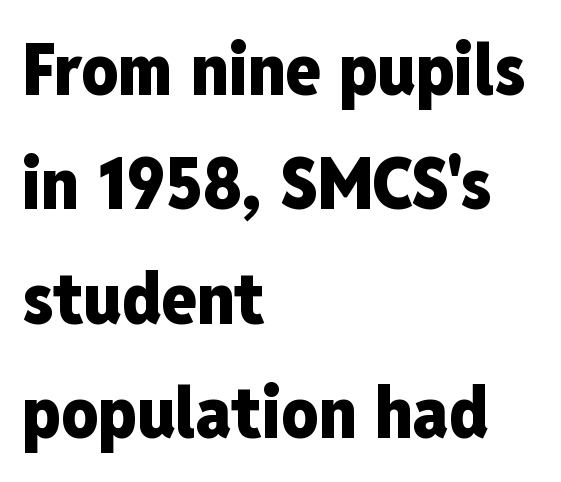
The rendering anchors every line to the left-hand side. Descenders are the only things crossing below the line. How would I describe the line gaps? Plain and ordinary. Standard letterfit; no display-style spreading of the glyphs. Quick note: not italic, upright. Classification — sans serif.
